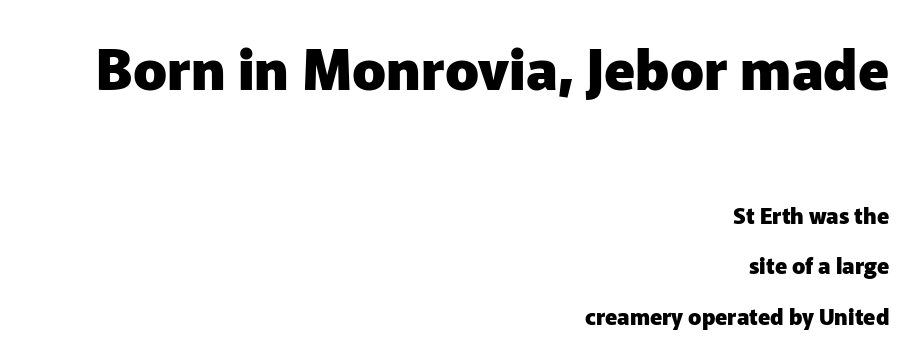
{"serif": "no", "italic": "no", "bold": "yes", "weight": "heavy", "width": "normal", "stroke_contrast": "low", "x_height": "medium", "monospaced": "no", "underline": "no", "align": "right", "line_spacing": "loose", "line_spacing_ratio": 2.29, "letter_spacing": "normal", "letter_spacing_em": 0.0, "larger_block": "first", "size_ratio": 2.55, "glyph_px": 56}
